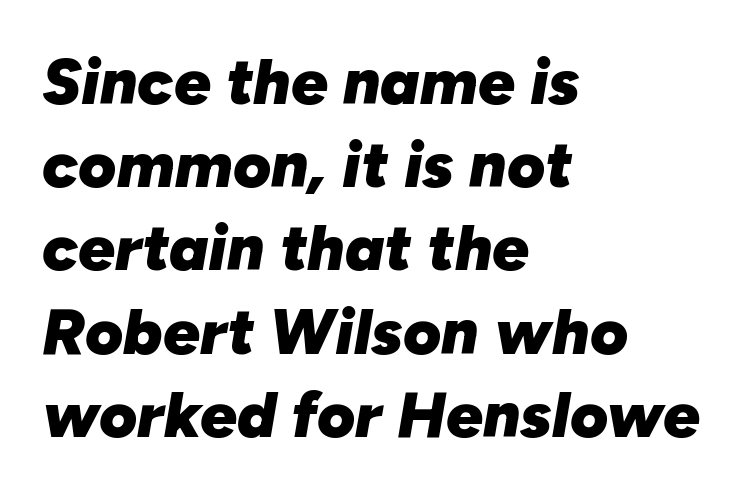
{"italic": "yes", "lean": "right", "slant_degrees": 10, "bold": "yes", "weight": "heavy", "width": "normal", "stroke_contrast": "low", "x_height": "medium", "monospaced": "no", "underline": "no", "align": "left", "line_spacing": "normal", "line_spacing_ratio": 1.28, "letter_spacing": "normal", "letter_spacing_em": 0.0, "glyph_px": 65}
